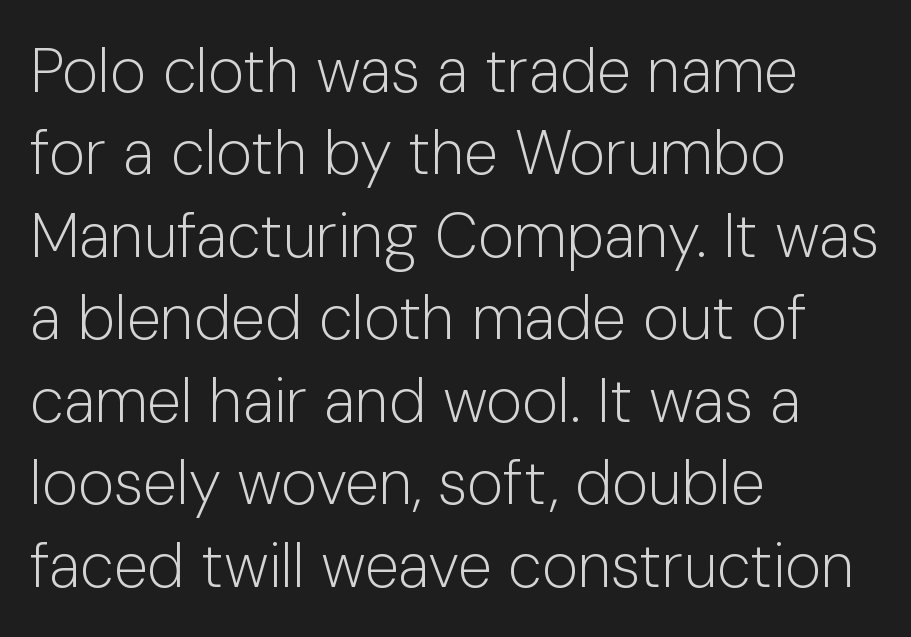
{"serif": "no", "italic": "no", "bold": "no", "weight": "light", "width": "normal", "stroke_contrast": "low", "x_height": "medium", "monospaced": "no", "underline": "no", "align": "left", "line_spacing": "normal", "line_spacing_ratio": 1.33, "letter_spacing": "normal", "letter_spacing_em": 0.0, "glyph_px": 62}
